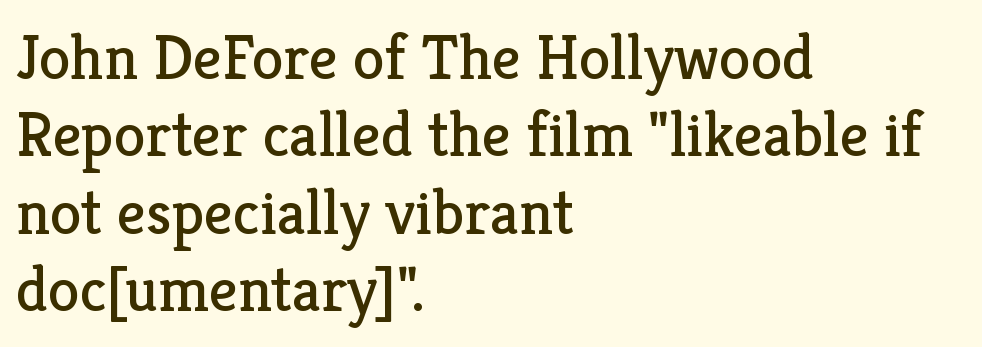
{"serif": "yes", "italic": "no", "bold": "no", "weight": "regular", "width": "normal", "stroke_contrast": "low", "x_height": "medium", "monospaced": "no", "underline": "no", "align": "left", "line_spacing_ratio": 1.21, "letter_spacing": "normal", "letter_spacing_em": 0.0, "glyph_px": 64}
